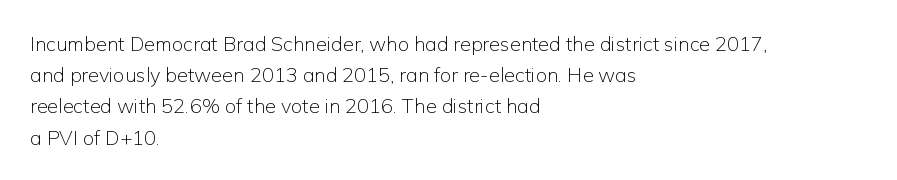
Between one letter and the next there's only the usual sliver of space. Letters rest on an invisible, unmarked baseline. Does the copy run flush right? No — it runs flush left. Nothing heavy about these letters — not bold at all.
